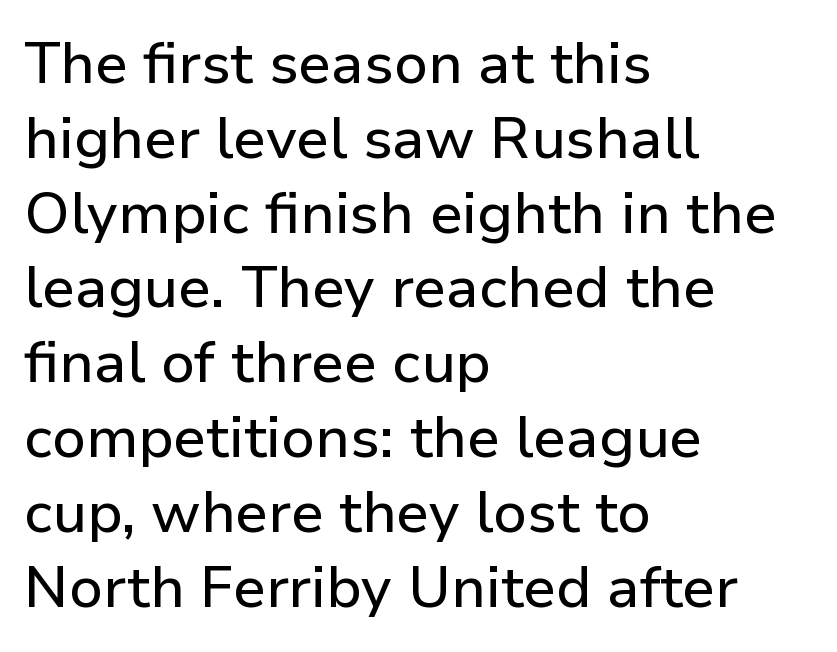
Q: Is the text italic (slanted)? A: No, it is upright.
Q: Is the typeface a serif or a sans-serif typeface? A: Sans-serif.
Q: Is the text underlined? A: No.
Q: How is the paragraph aligned? A: Left-aligned.
Q: Is the spacing between letters normal or unusually wide? A: Normal.
Q: Is the spacing between lines tight, normal or loose? A: Normal.
Q: Width (condensed, normal, or wide)? A: Normal.
Q: Stroke contrast? A: Low.
Q: x-height? A: Medium.
Q: Monospaced? A: No.
